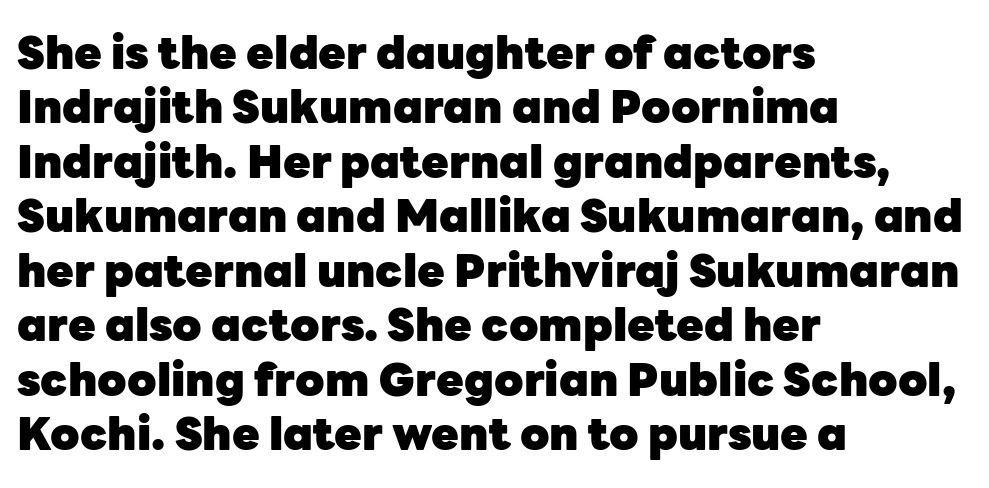
The designer went with a sans here, leaving each stem footless. Honestly, the letter spacing is just normal — you wouldn't notice it. Looks like regular typesetting: each glyph gets only the width it needs. The space beneath each line is pristine and unruled.
